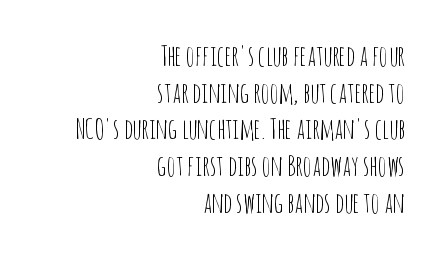
Q: Is the text bold? A: No.
Q: Is the text italic (slanted)? A: No, it is upright.
Q: Is the typeface a serif or a sans-serif typeface? A: Sans-serif.
Q: Is the text underlined? A: No.
Q: How is the paragraph aligned? A: Right-aligned.
Q: Is the spacing between letters normal or unusually wide? A: Normal.
Q: Is the spacing between lines tight, normal or loose? A: Normal.
Q: Width (condensed, normal, or wide)? A: Condensed.
Q: Stroke contrast? A: Low.
Q: x-height? A: Large.
Q: Monospaced? A: No.
